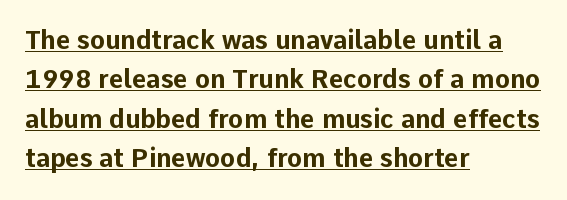
{"italic": "no", "bold": "yes", "underline": "yes", "align": "left", "line_spacing": "normal", "line_spacing_ratio": 1.58, "letter_spacing": "normal", "letter_spacing_em": 0.0, "glyph_px": 25}
